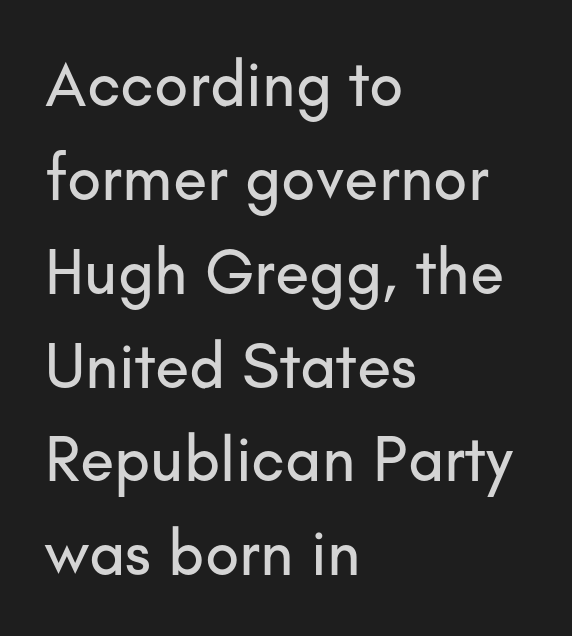
Proportional: the letters do not fall into vertical columns. Characters remain perfectly vertical along every line. Nope, no serifs anywhere on these letters. The passage shown is not underscored anywhere. Look at the tracking — it's just the regular setting, nothing added.
